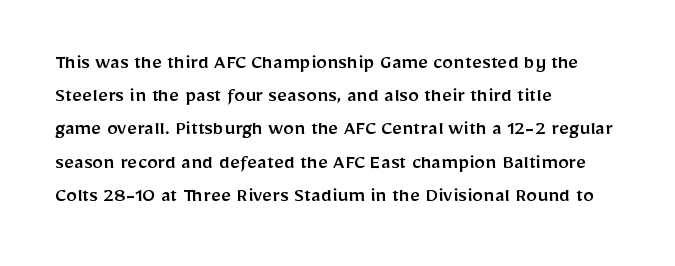
Q: Is the text italic (slanted)? A: No, it is upright.
Q: Is the text underlined? A: No.
Q: How is the paragraph aligned? A: Left-aligned.
Q: Is the spacing between letters normal or unusually wide? A: Normal.
Q: Is the spacing between lines tight, normal or loose? A: Normal.
